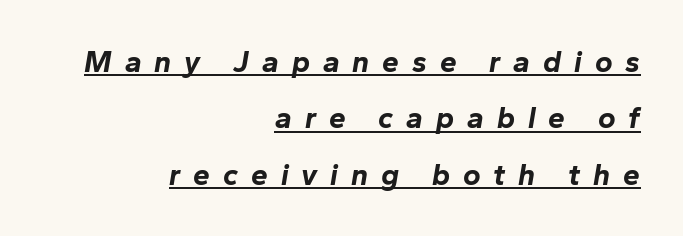
{"italic": "yes", "lean": "right", "slant_degrees": 10, "bold": "yes", "weight": "bold", "width": "normal", "stroke_contrast": "low", "x_height": "medium", "monospaced": "no", "underline": "yes", "align": "right", "line_spacing_ratio": 1.88, "letter_spacing": "wide", "letter_spacing_em": 0.43, "glyph_px": 30}
